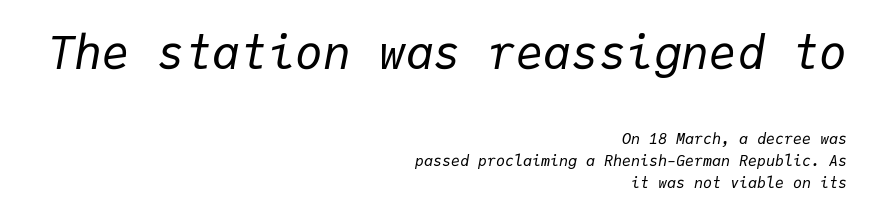
The image shows 46 px regular-weight type, italic (leaning right), monospaced; set right-aligned, normal line spacing (1.46x), normal letter spacing, not underlined; the first (top) block is 3.07x larger; low stroke contrast and a medium x-height.
